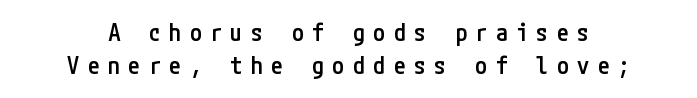
The image shows 24 px text type, upright; set centered, normal line spacing (1.39x), unusually wide letter spacing (+0.35 em), not underlined.
